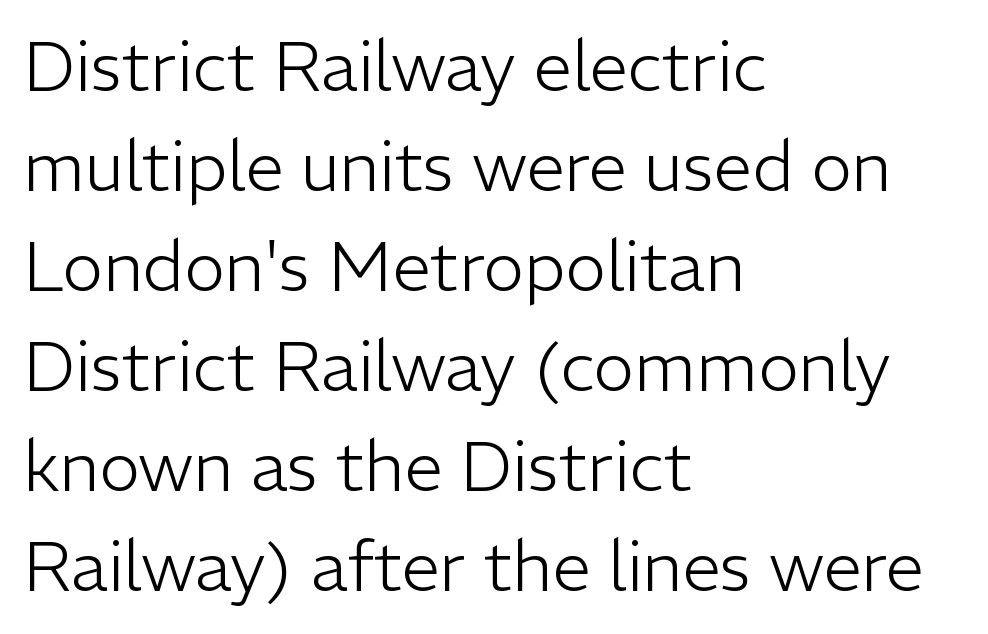
The image shows 69 px light sans-serif type, upright; set left-aligned, normal line spacing (1.45x), normal letter spacing, not underlined; low stroke contrast and a medium x-height.
